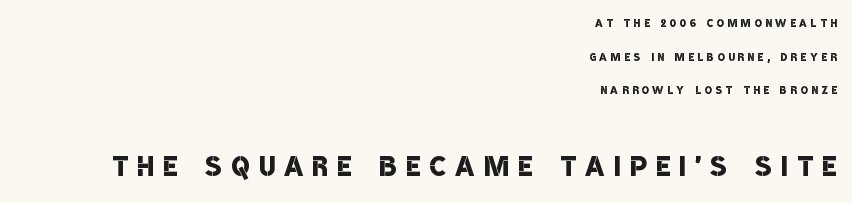
The image shows 38 px semibold, condensed sans-serif type; set right-aligned, loose line spacing (2.25x), unusually wide letter spacing (+0.25 em), not underlined; the second (bottom) block is 2.53x larger; low stroke contrast and a large x-height.
